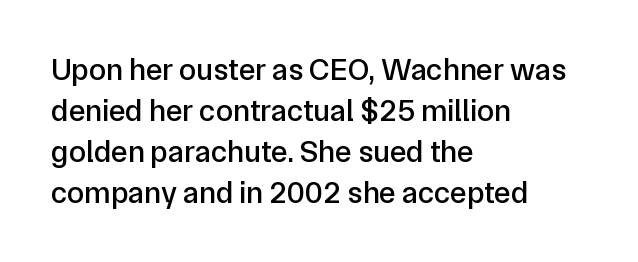
Proportional: the letters do not fall into vertical columns. The type family on display is of the sans-serif kind. Vertically, the passage feels balanced, rows spaced as you'd expect. The type sits square on the baseline with zero lean. Between one letter and the next there's only the usual sliver of space. In CSS terms this would be text-align: left.
